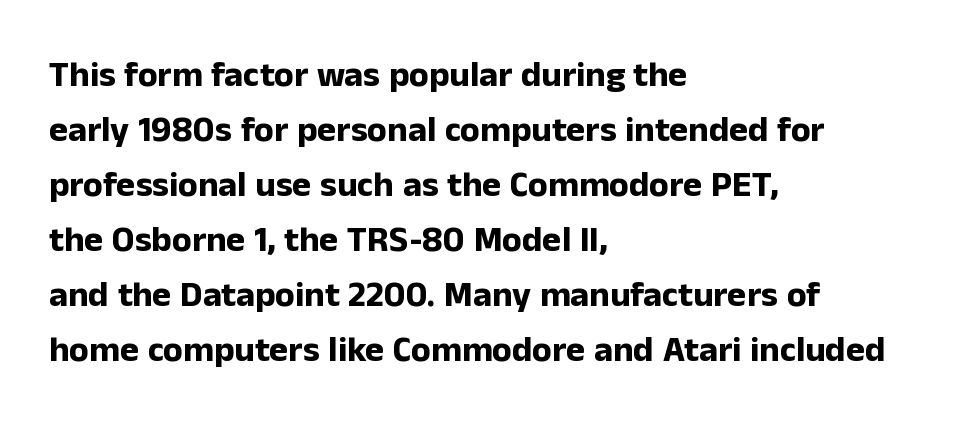
The image shows 36 px bold sans-serif type, upright; set left-aligned, normal line spacing (1.53x), normal letter spacing, not underlined; low stroke contrast and a medium x-height.
